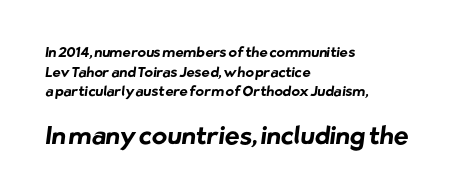
Q: Is the text bold? A: Yes.
Q: Is the text underlined? A: No.
Q: How is the paragraph aligned? A: Left-aligned.
Q: Is the spacing between letters normal or unusually wide? A: Normal.
Q: Is the spacing between lines tight, normal or loose? A: Normal.
Q: Which block of text is set in a larger size, the first (top) or the second (bottom)? A: The second (bottom) one.
